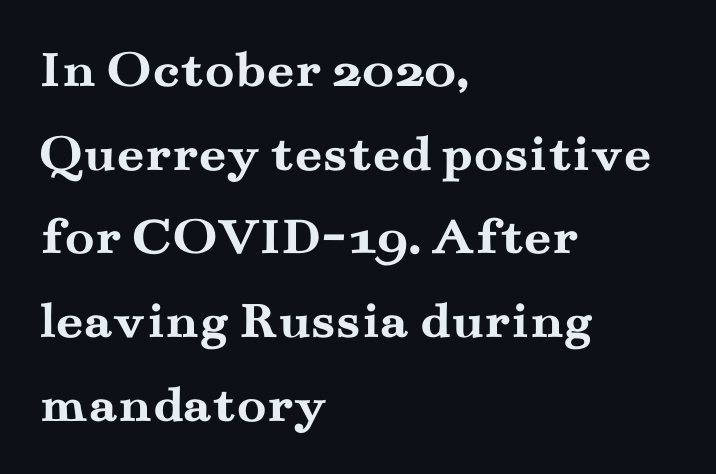
The strip under each line holds only bare page. The letterforms sit shoulder to shoulder at normal distance. If you drew a ruler down the left edge, every line would touch it. Stroke thickness is high; the sample reads as a true bold. To sum up the face: it has serifs.
